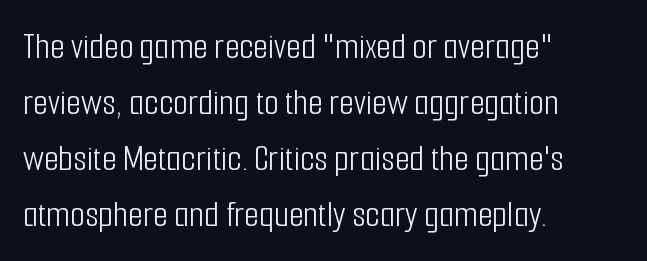
The image shows 38 px light, condensed sans-serif type, upright; set left-aligned, normal line spacing (1.47x), normal letter spacing, not underlined; low stroke contrast and a medium x-height.
